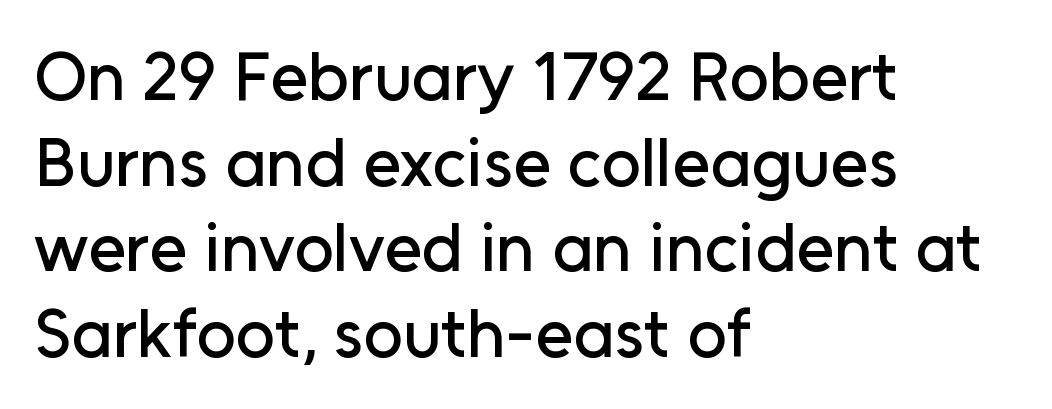
{"serif": "no", "italic": "no", "width": "normal", "stroke_contrast": "low", "x_height": "medium", "monospaced": "no", "underline": "no", "align": "left", "line_spacing_ratio": 1.24, "letter_spacing": "normal", "letter_spacing_em": 0.0, "glyph_px": 69}
